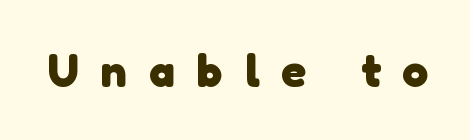
{"serif": "no", "bold": "yes", "weight": "heavy", "width": "normal", "stroke_contrast": "low", "x_height": "medium", "monospaced": "no", "underline": "no", "letter_spacing": "wide", "letter_spacing_em": 0.48, "glyph_px": 46}
